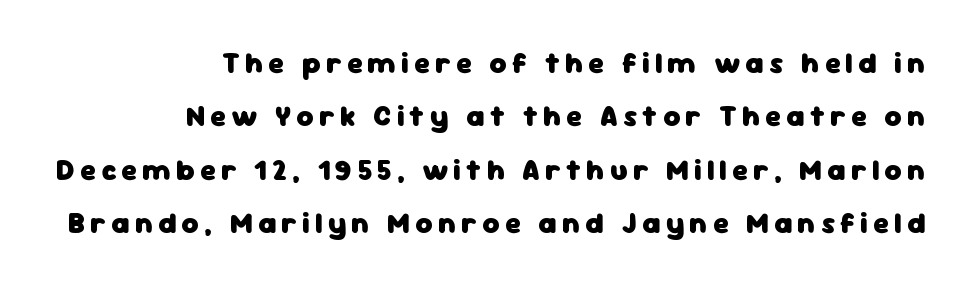
{"serif": "no", "italic": "no", "bold": "yes", "weight": "heavy", "width": "normal", "stroke_contrast": "low", "x_height": "medium", "monospaced": "no", "underline": "no", "align": "right", "line_spacing_ratio": 1.84, "glyph_px": 29}
